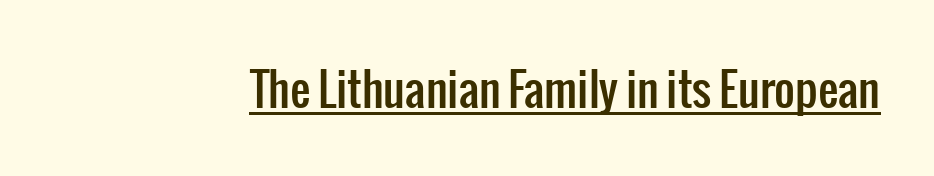
Q: Is the text italic (slanted)? A: No, it is upright.
Q: Is the typeface a serif or a sans-serif typeface? A: Sans-serif.
Q: Is the text underlined? A: Yes.
Q: Is the spacing between letters normal or unusually wide? A: Normal.
Q: Width (condensed, normal, or wide)? A: Condensed.
Q: Stroke contrast? A: Low.
Q: x-height? A: Medium.
Q: Monospaced? A: No.
